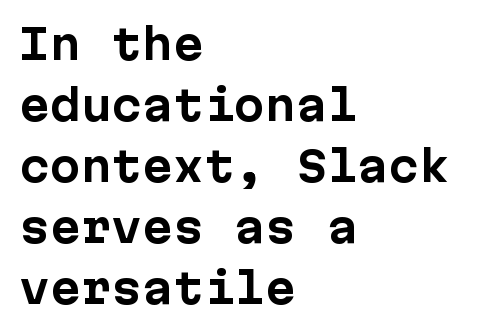
Bare-footed words on every line. Style check: upright. Caption: standard tracking, unaltered. Fixed-width glyphs throughout — classic coding-font behaviour. Letterform terminals end flat and unadorned throughout the passage.
